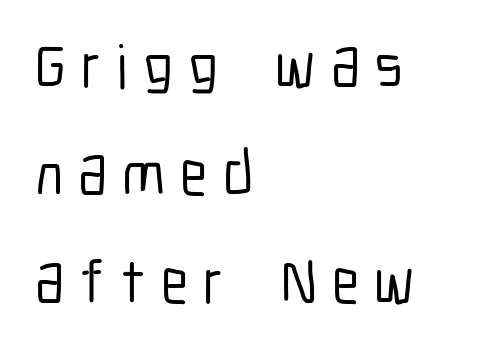
Proportional: the letters do not fall into vertical columns. Observe the absence of serifs on each vertical stroke in this sample. Every character sits straight up, as roman type does. Short and long lines alike share a common starting point at left. Bare-footed words on every line. In terms of letterspacing, this is a distinctly airy, spread setting.
